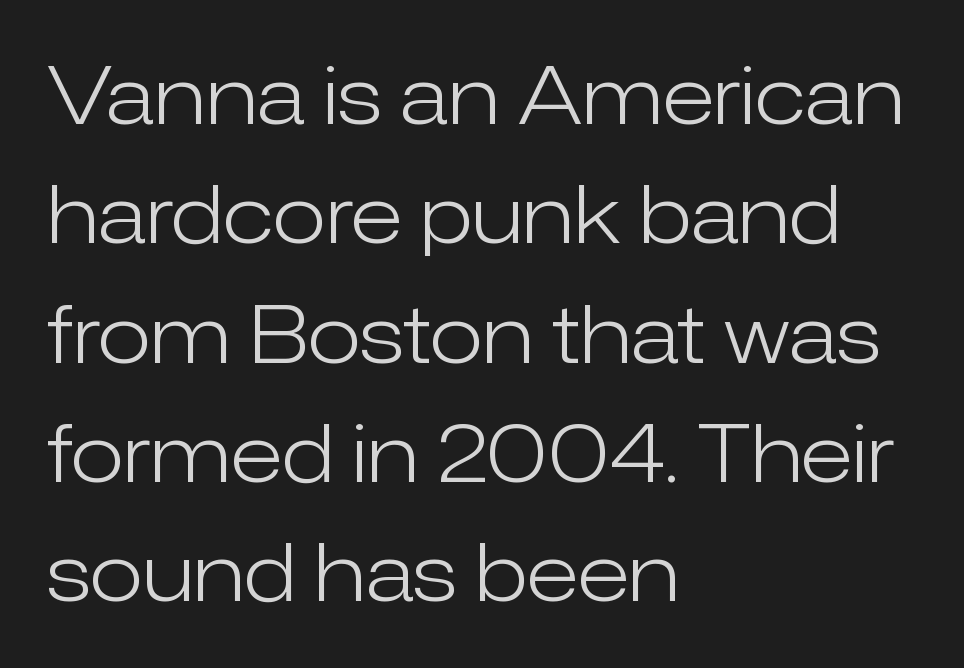
The image shows 79 px light sans-serif type, upright; set left-aligned, normal line spacing (1.51x), normal letter spacing, not underlined; low stroke contrast and a medium x-height.
